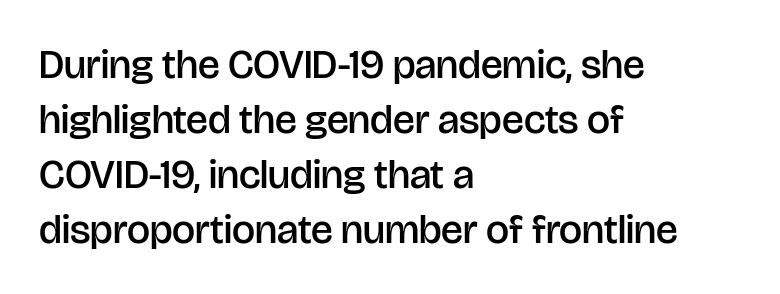
You can tell from the bare stems that sans-serif type was used. Set as a demibold, roughly 600 on the weight scale. Italic? Not at all — the glyphs are vertical. The passage shown has conventional tracking throughout. Each letter keeps its own natural width here, so spacing adapts to shape.
